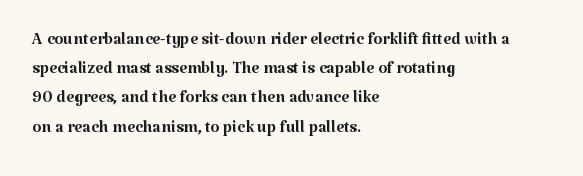
Nothing unusual about the tracking: characters are spaced as the font intends. Caption: multi-line text, flush left, ragged right. How would I describe the line gaps? Plain and ordinary. Unbolded letterforms with no extra heft.
